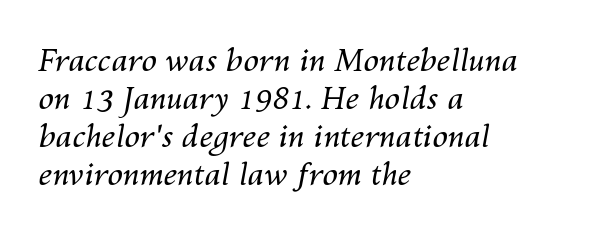
Caption: standard tracking, unaltered. On a weight scale, this lands at 450 or below. It's the slanting kind of type. A student would call this left alignment; a typographer would say flush left, rag right.
